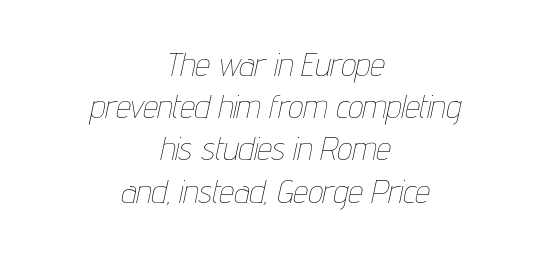
The image shows 33 px thin, condensed type, italic (leaning right); set centered, normal line spacing (1.28x), normal letter spacing, not underlined; low stroke contrast and a medium x-height.
